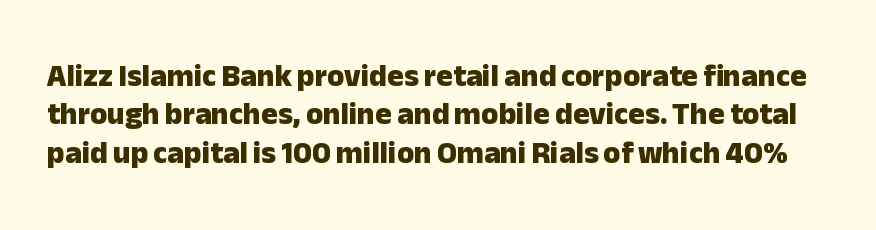
The image shows 31 px heavy sans-serif type, upright; set line spacing 1.24x, normal letter spacing, not underlined; low stroke contrast and a medium x-height.
